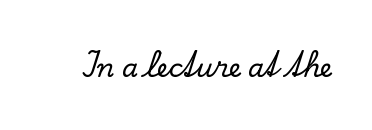
Q: Is the text italic (slanted)? A: Yes.
Q: Is the text underlined? A: No.
Q: Is the spacing between letters normal or unusually wide? A: Normal.
